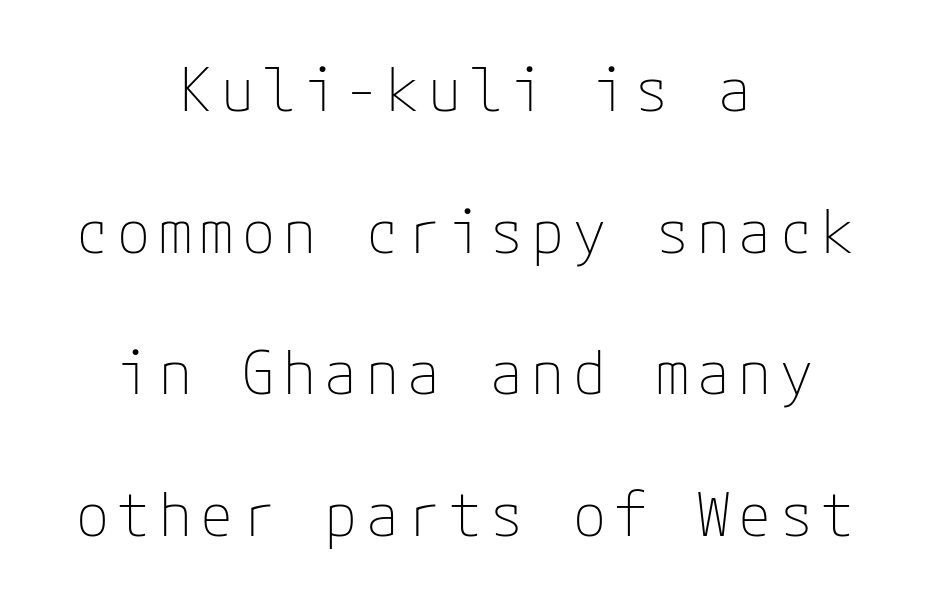
The image shows 60 px thin sans-serif type, upright; set centered, loose line spacing (2.36x), not underlined; low stroke contrast and a medium x-height.
